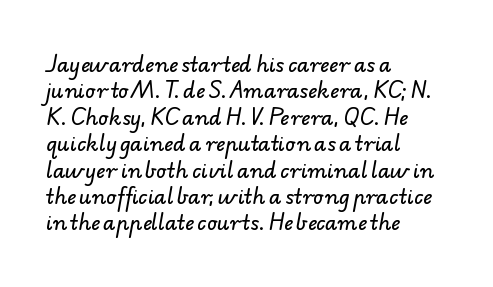
{"underline": "no", "align": "left", "line_spacing": "normal", "line_spacing_ratio": 1.32, "letter_spacing": "normal", "letter_spacing_em": 0.0, "glyph_px": 20}
